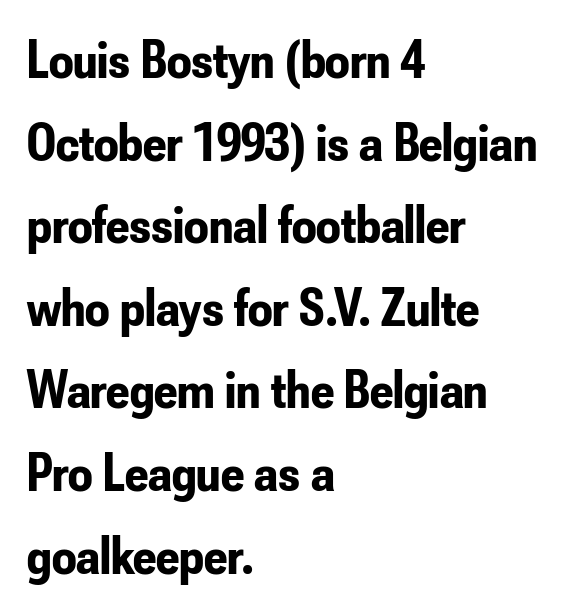
The image shows 54 px bold, condensed sans-serif type, upright; set left-aligned, normal line spacing (1.53x), normal letter spacing, not underlined; low stroke contrast and a small x-height.
